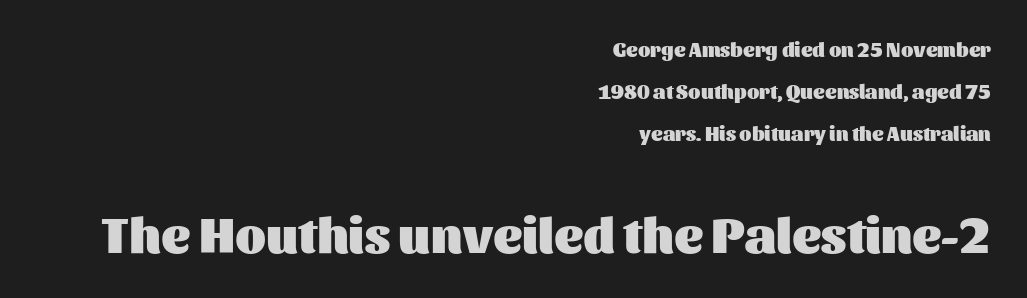
{"serif": "no", "italic": "no", "bold": "yes", "weight": "heavy", "width": "normal", "stroke_contrast": "medium", "x_height": "medium", "monospaced": "no", "underline": "no", "align": "right", "line_spacing": "loose", "line_spacing_ratio": 2.1, "letter_spacing": "normal", "letter_spacing_em": 0.0, "larger_block": "second", "size_ratio": 2.5, "glyph_px": 50}
